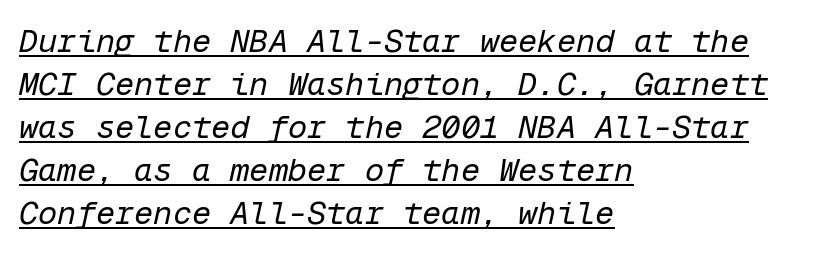
Q: Is the text bold? A: No.
Q: Is the text italic (slanted)? A: Yes, it leans right by about 12 degrees.
Q: Is the text underlined? A: Yes.
Q: How is the paragraph aligned? A: Left-aligned.
Q: Is the spacing between letters normal or unusually wide? A: Normal.
Q: Is the spacing between lines tight, normal or loose? A: Normal.
Q: Width (condensed, normal, or wide)? A: Normal.
Q: Stroke contrast? A: Low.
Q: x-height? A: Medium.
Q: Monospaced? A: Yes.
